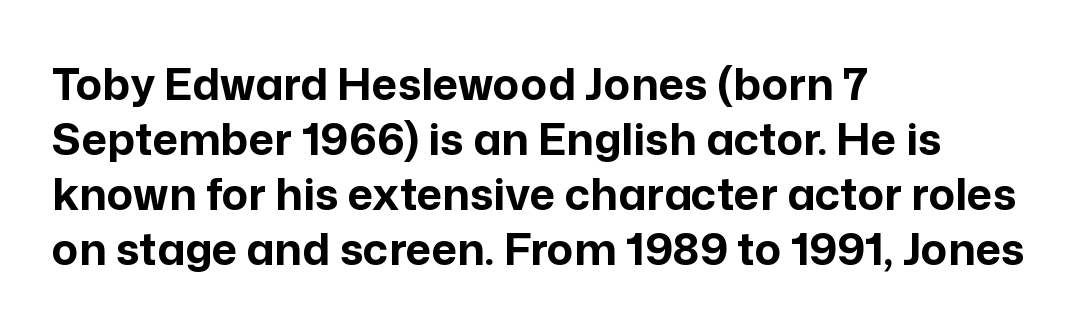
The image shows 44 px bold sans-serif type, upright; set left-aligned, normal line spacing (1.25x), normal letter spacing, not underlined; low stroke contrast and a medium x-height.
